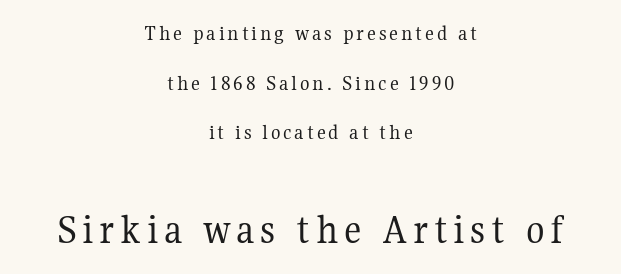
The block of text is sparse from top to bottom, with ample space between rows. The face used here is seriffed, in the tradition of book romans. The zone under the glyphs is completely vacant. Think standard paragraph weight, or any step lighter than that.
